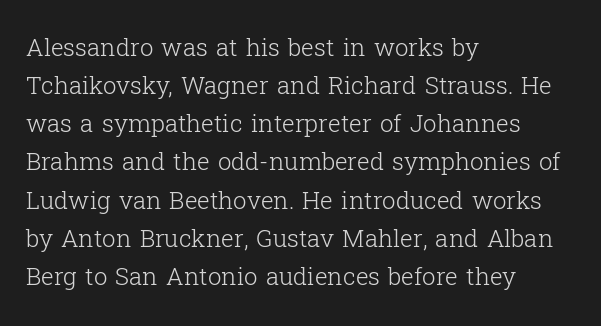
The image shows 24 px text type, upright; set left-aligned, normal line spacing (1.59x), normal letter spacing, not underlined.
